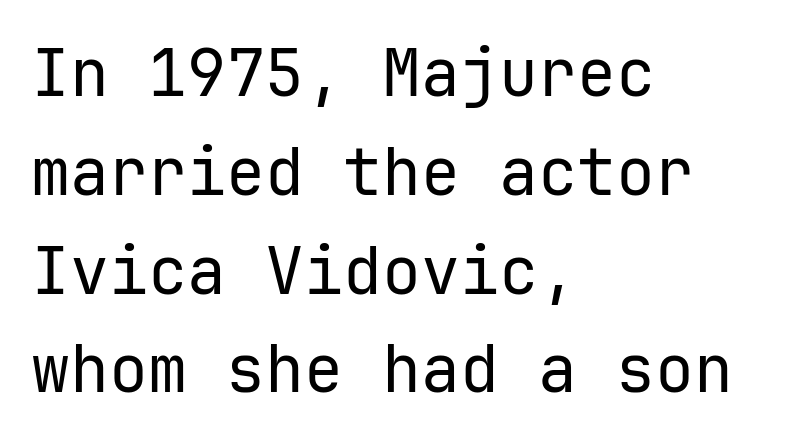
Each letter, wide or thin by design, is forced into the same width here. These lines are set flush left with a ragged right edge. These lines sit exactly where default settings would place them. Standard letterfit; no display-style spreading of the glyphs.
